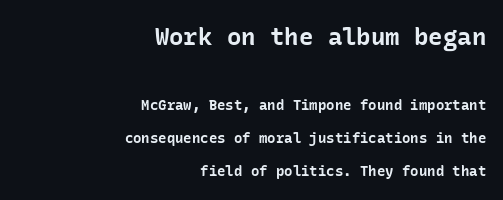
The image shows 24 px bold type, upright; set right-aligned, loose line spacing (2.37x), normal letter spacing, not underlined; the first (top) block is 1.71x larger.
